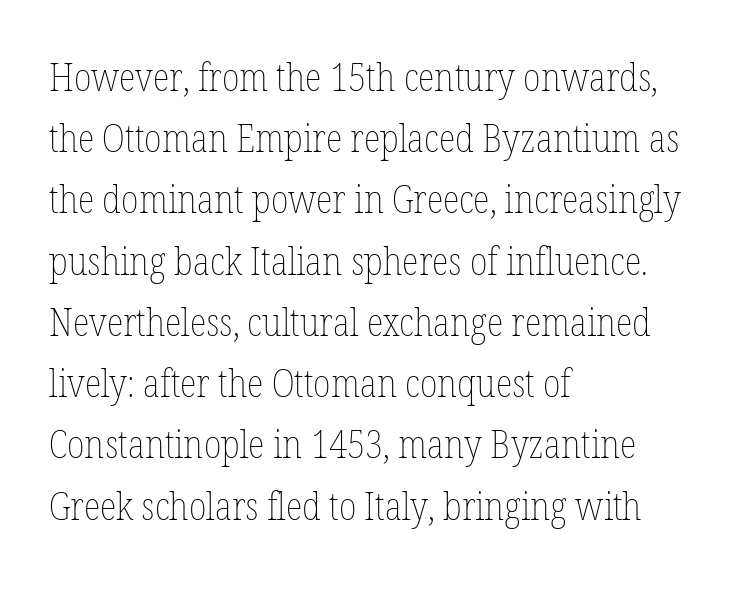
The image shows 39 px thin, condensed type, upright; set left-aligned, normal line spacing (1.57x), normal letter spacing, not underlined; low stroke contrast and a medium x-height.
